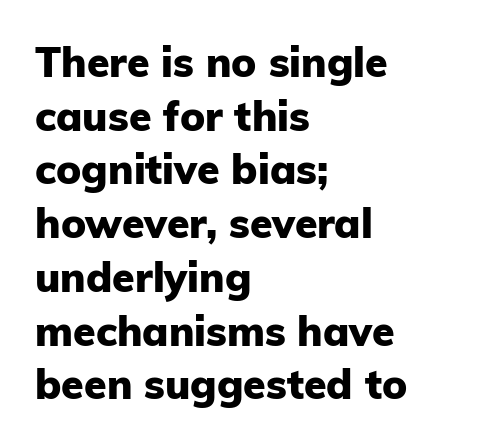
{"serif": "no", "italic": "no", "bold": "yes", "weight": "heavy", "width": "normal", "stroke_contrast": "low", "x_height": "medium", "monospaced": "no", "underline": "no", "align": "left", "line_spacing": "normal", "line_spacing_ratio": 1.31, "letter_spacing": "normal", "letter_spacing_em": 0.0, "glyph_px": 41}
